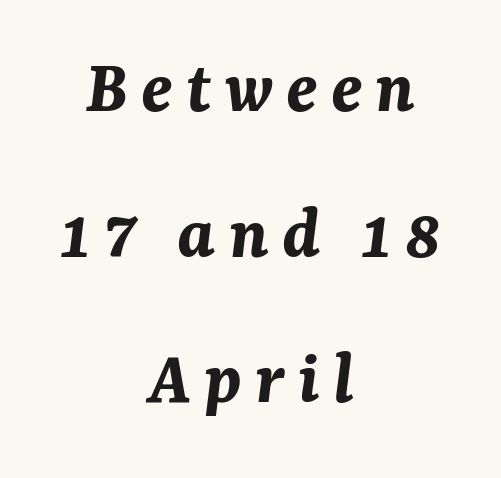
The image shows 77 px bold type, italic (leaning right); set centered, line spacing 1.89x, not underlined; medium stroke contrast and a medium x-height.
